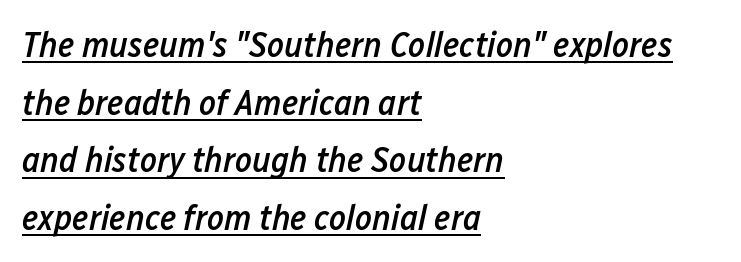
{"italic": "yes", "lean": "right", "slant_degrees": 12, "bold": "semi", "weight": "semibold", "width": "condensed", "stroke_contrast": "low", "x_height": "medium", "monospaced": "no", "underline": "yes", "align": "left", "line_spacing": "normal", "line_spacing_ratio": 1.6, "letter_spacing": "normal", "letter_spacing_em": 0.0, "glyph_px": 36}
